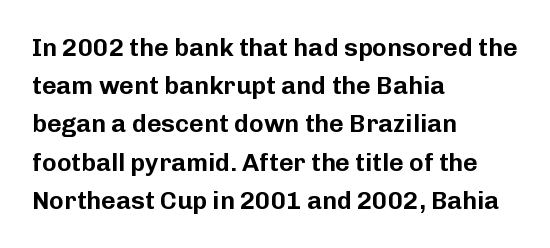
Descenders hang freely into open space. Teacher's note: observe the even left margin — that is flush-left alignment. The vertical gap from one line to the next is medium. If you drew a line through each stem, it would be perfectly vertical. The letters sit at their default tracking, neither squeezed nor spread.
